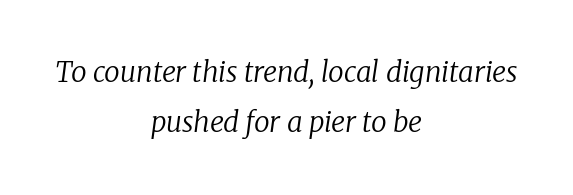
This sample has the flowing, uneven cadence of proportional lettering. The passage shown is typeset with a serif family. Does extra space separate the letters? No, they use regular spacing. Does the lettering tilt? It does — this is italic.
